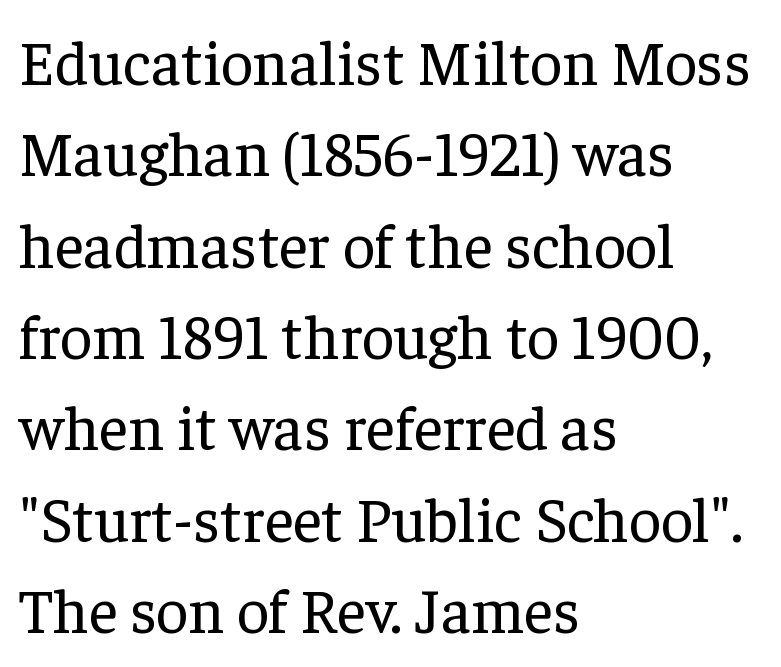
The image shows 63 px regular-weight serif type, upright; set left-aligned, normal line spacing (1.45x), normal letter spacing, not underlined; low stroke contrast and a medium x-height.
